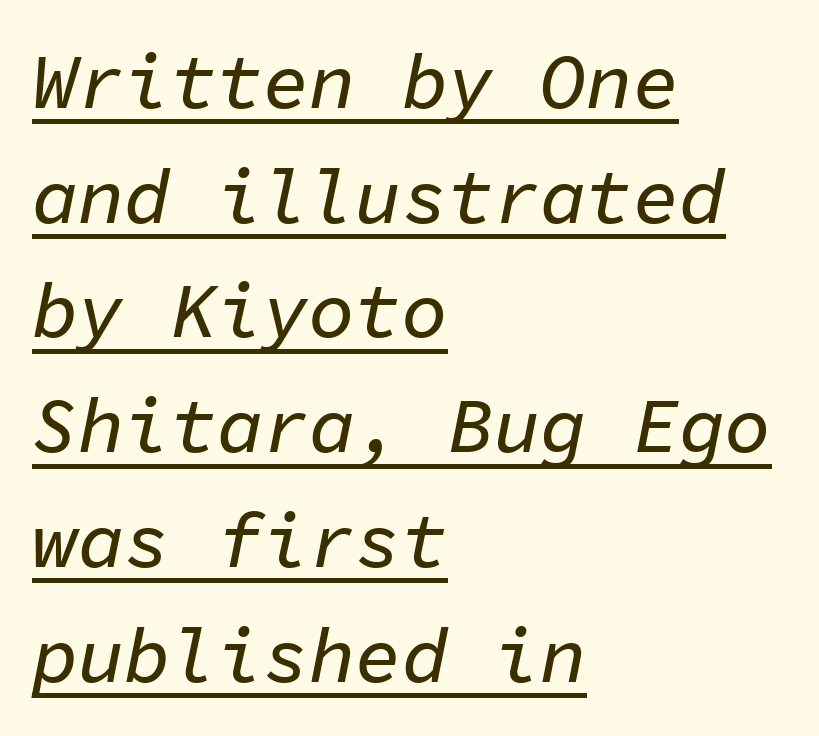
Q: Is the text italic (slanted)? A: Yes, it leans right by about 11 degrees.
Q: Is the text underlined? A: Yes.
Q: How is the paragraph aligned? A: Left-aligned.
Q: Is the spacing between letters normal or unusually wide? A: Normal.
Q: Is the spacing between lines tight, normal or loose? A: Normal.
Q: Width (condensed, normal, or wide)? A: Normal.
Q: Stroke contrast? A: Low.
Q: x-height? A: Medium.
Q: Monospaced? A: Yes.
